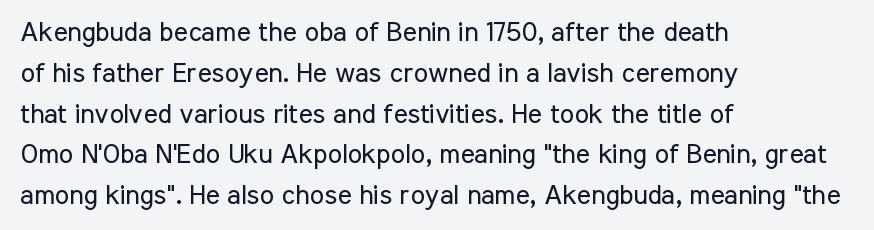
The image shows 27 px text type, upright; set left-aligned, normal line spacing (1.51x), normal letter spacing, not underlined.
